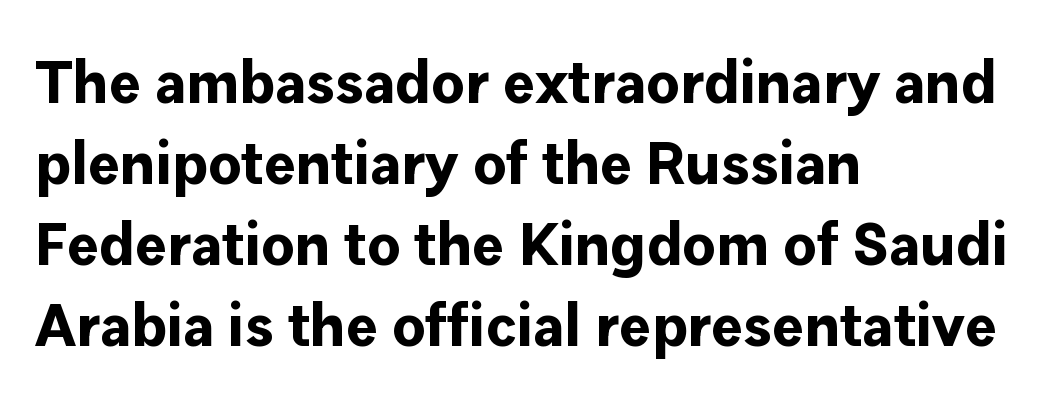
Strong, thick strokes mark this as bold type. The strip under each line holds only bare page. The lines are quadded left. Is this a fixed-width face? No — the glyphs have proportional, varying widths. The letterforms sit shoulder to shoulder at normal distance. Reading down the column, the eye jumps a familiar distance to each next line.
